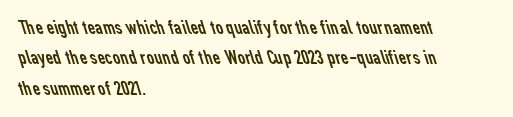
{"bold": "no", "underline": "no", "align": "left", "line_spacing": "normal", "line_spacing_ratio": 1.45, "letter_spacing": "normal", "letter_spacing_em": 0.0, "glyph_px": 21}
